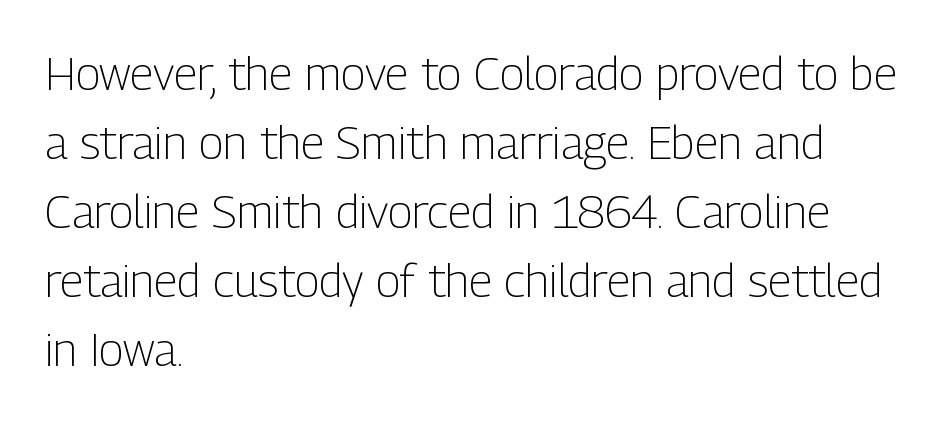
Compared with typical body copy, the letter spacing here is the same. It's the straight-up-and-down kind of type. How would I describe the line gaps? Plain and ordinary. Serif or sans? Sans — the stroke terminals are bare. Line starts are locked; line ends wander. The rendering uses natural spacing where letterforms have individual widths.
